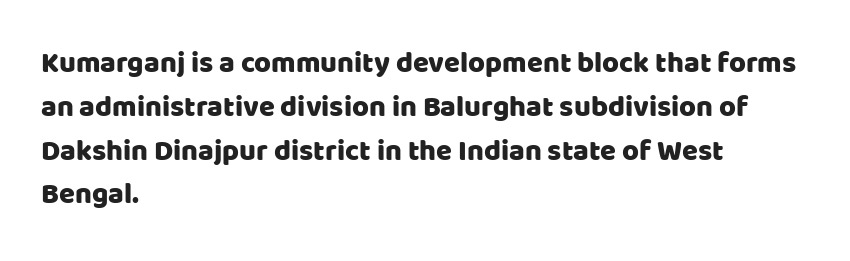
The image shows 29 px sans-serif type, upright; set left-aligned, normal line spacing (1.51x), normal letter spacing, not underlined; low stroke contrast and a large x-height.
